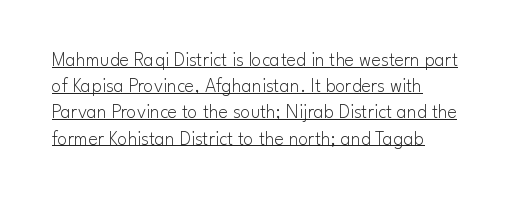
This rendering leaves character spacing at its baseline value. The space between consecutive lines is moderate. Caption: lettering with a line underneath. Caption: face not bold, strokes unweighted.
